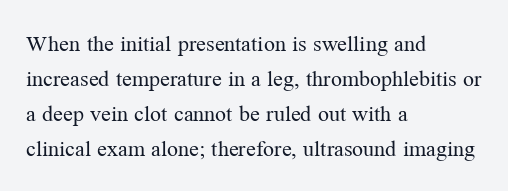
Every stem runs plumb, perpendicular to the baseline. Ink coverage per letter is moderate at most. Does extra space separate the letters? No, they use regular spacing. Line starts are locked; line ends wander. If you measured baseline to baseline, you'd find a middling distance.
